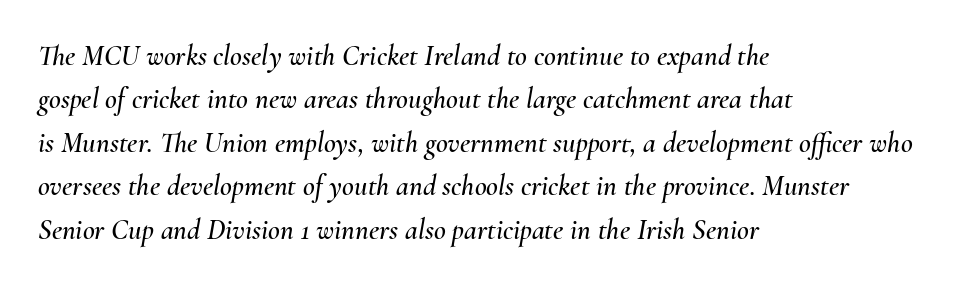
{"italic": "yes", "lean": "right", "slant_degrees": 10, "width": "normal", "stroke_contrast": "medium", "x_height": "small", "monospaced": "no", "underline": "no", "align": "left", "line_spacing": "normal", "line_spacing_ratio": 1.5, "letter_spacing": "normal", "letter_spacing_em": 0.0, "glyph_px": 29}
